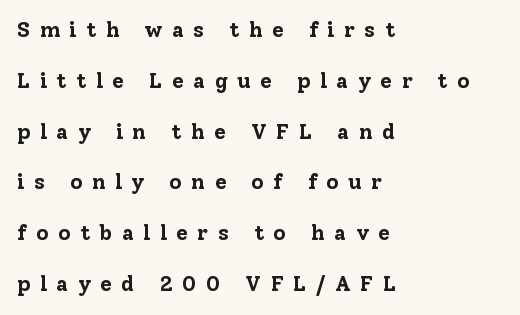
The lines in this sample share a left origin and differ only in where they stop. The type sits square on the baseline with zero lean. The lines are spread far apart with generous leading. Set as a true bold cut, around the 700 mark. The type is letterspaced generously, with wide tracking.
